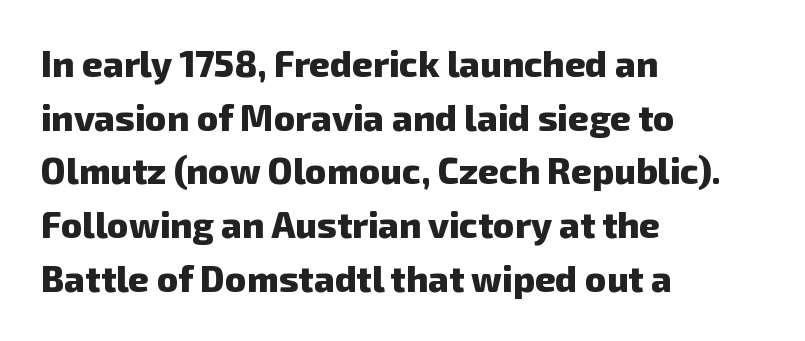
The image shows 36 px heavy sans-serif type; set left-aligned, normal line spacing (1.49x), normal letter spacing, not underlined; low stroke contrast and a medium x-height.
